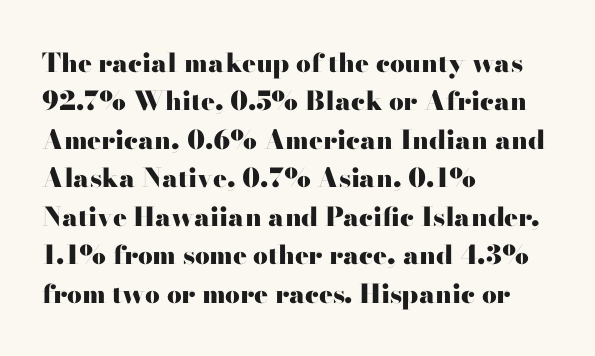
The image shows 26 px bold type, upright; set left-aligned, normal line spacing (1.48x), normal letter spacing, not underlined.
